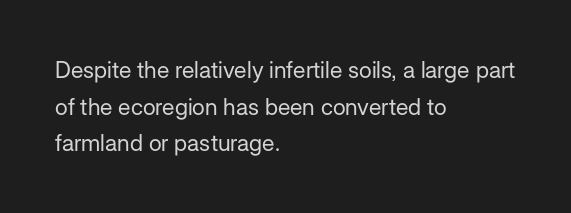
Q: Is the text bold? A: No.
Q: Is the text italic (slanted)? A: No, it is upright.
Q: Is the text underlined? A: No.
Q: How is the paragraph aligned? A: Left-aligned.
Q: Is the spacing between letters normal or unusually wide? A: Normal.
Q: Is the spacing between lines tight, normal or loose? A: Normal.
